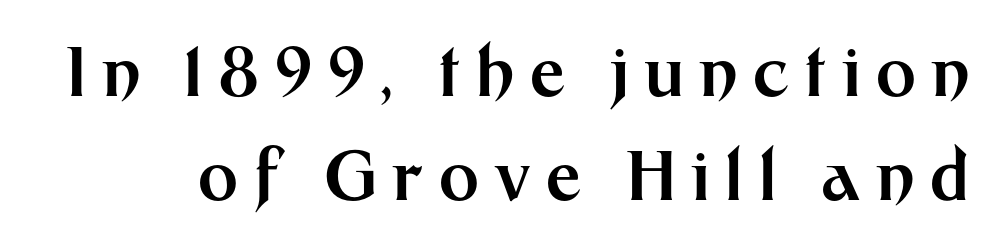
The image shows 68 px bold sans-serif type, upright; set normal line spacing (1.53x), unusually wide letter spacing (+0.23 em), not underlined; medium stroke contrast and a medium x-height.
